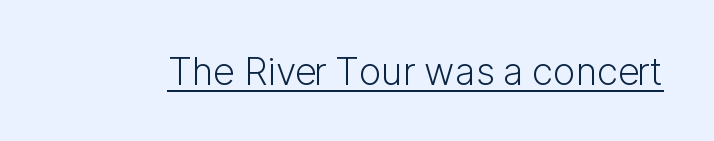
Rendered with straight, roman letterforms. Caption: face not bold, strokes unweighted. Somebody hit Ctrl+U on this one — the words are underlined. This sample uses plain, unmodified letter spacing. The face used here is proportionally spaced, like ordinary book or web type. The text was rendered using a sans face with plain stroke endings.
